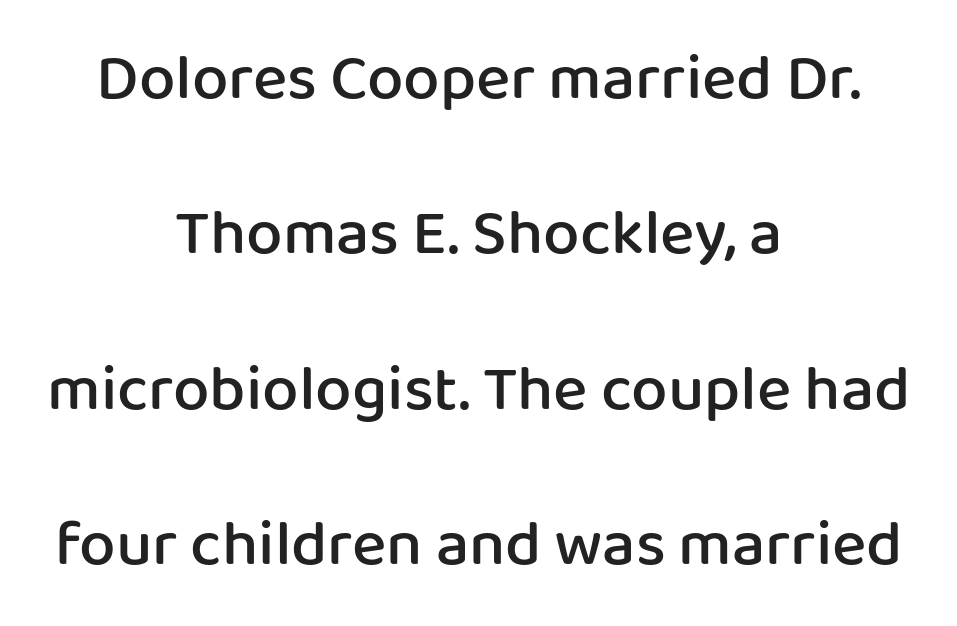
Q: Is the text bold? A: Semi-bold.
Q: Is the text italic (slanted)? A: No, it is upright.
Q: Is the typeface a serif or a sans-serif typeface? A: Sans-serif.
Q: Is the text underlined? A: No.
Q: How is the paragraph aligned? A: Centered.
Q: Is the spacing between letters normal or unusually wide? A: Normal.
Q: Is the spacing between lines tight, normal or loose? A: Loose.
Q: Width (condensed, normal, or wide)? A: Normal.
Q: Stroke contrast? A: Low.
Q: x-height? A: Medium.
Q: Monospaced? A: No.
